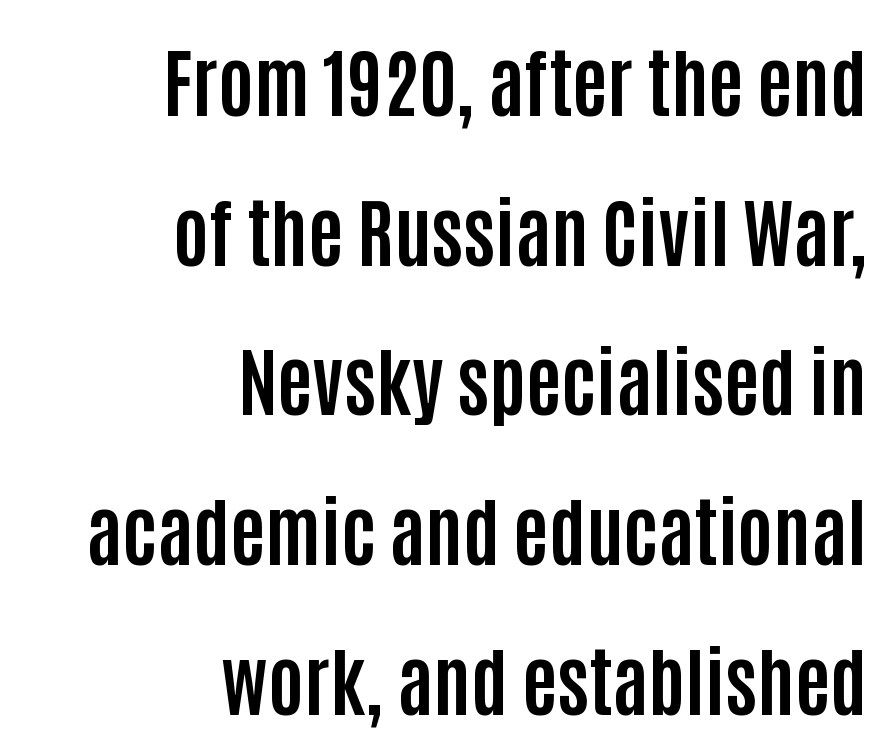
Q: Is the text bold? A: Yes.
Q: Is the text italic (slanted)? A: No, it is upright.
Q: Is the typeface a serif or a sans-serif typeface? A: Sans-serif.
Q: Is the text underlined? A: No.
Q: How is the paragraph aligned? A: Right-aligned.
Q: Is the spacing between letters normal or unusually wide? A: Normal.
Q: Is the spacing between lines tight, normal or loose? A: Loose.
Q: Width (condensed, normal, or wide)? A: Condensed.
Q: Stroke contrast? A: Low.
Q: x-height? A: Large.
Q: Monospaced? A: No.
